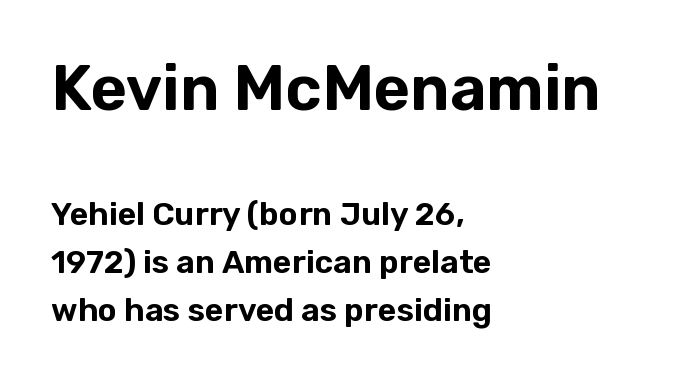
Q: Is the text italic (slanted)? A: No, it is upright.
Q: Is the typeface a serif or a sans-serif typeface? A: Sans-serif.
Q: Is the text underlined? A: No.
Q: How is the paragraph aligned? A: Left-aligned.
Q: Is the spacing between letters normal or unusually wide? A: Normal.
Q: Is the spacing between lines tight, normal or loose? A: Normal.
Q: Which block of text is set in a larger size, the first (top) or the second (bottom)? A: The first (top) one.
Q: Width (condensed, normal, or wide)? A: Normal.
Q: Stroke contrast? A: Low.
Q: x-height? A: Medium.
Q: Monospaced? A: No.
